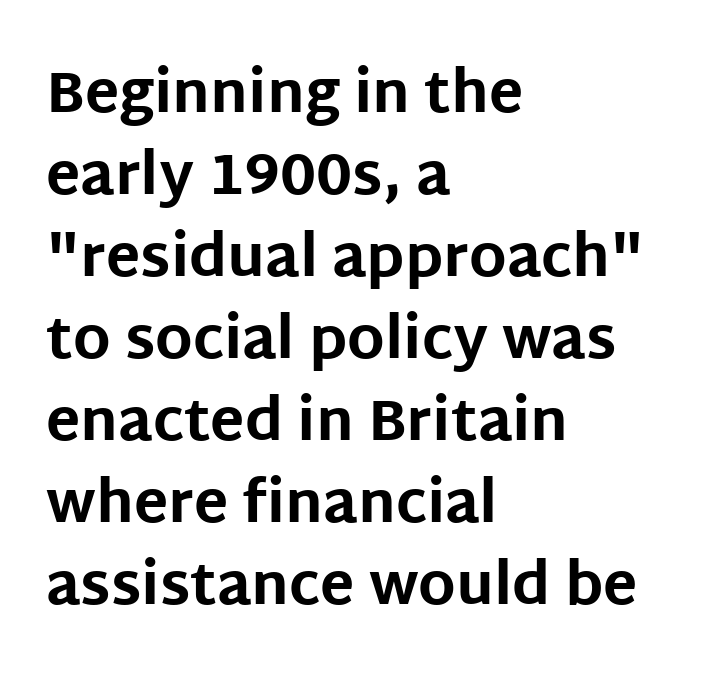
This sample keeps an unexceptional amount of space between lines. Are there feet on the stems? There aren't — it's a sans. The space directly below the letters is spotless. These lines were composed using upright roman letters.
